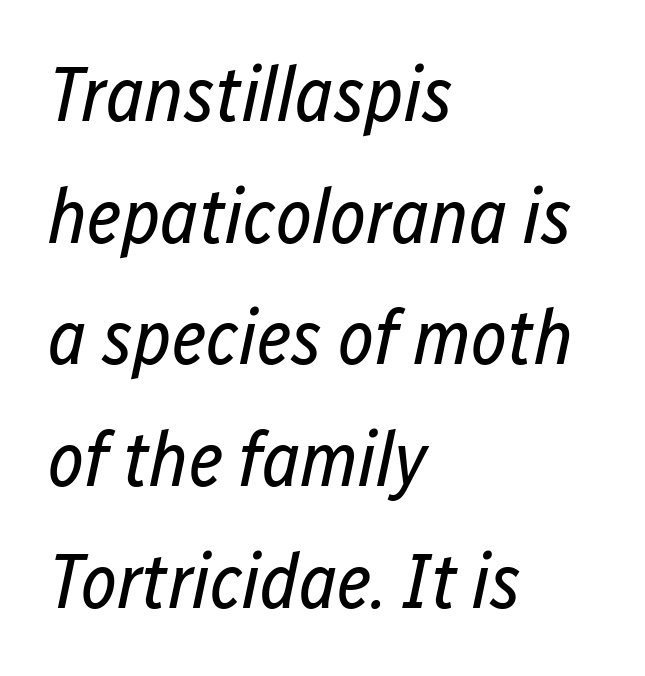
Q: Is the text bold? A: No.
Q: Is the text italic (slanted)? A: Yes, it leans right by about 12 degrees.
Q: Is the text underlined? A: No.
Q: How is the paragraph aligned? A: Left-aligned.
Q: Is the spacing between letters normal or unusually wide? A: Normal.
Q: Is the spacing between lines tight, normal or loose? A: Normal.
Q: Width (condensed, normal, or wide)? A: Condensed.
Q: Stroke contrast? A: Low.
Q: x-height? A: Medium.
Q: Monospaced? A: No.
